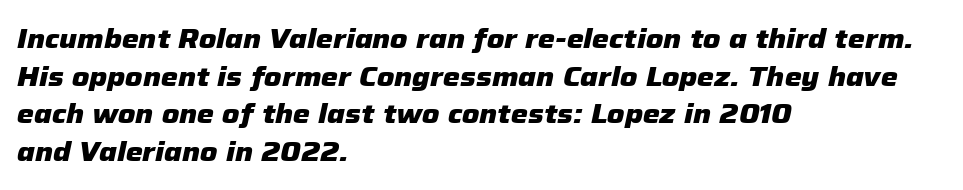
The image shows 27 px bold type, italic (leaning right); set left-aligned, normal line spacing (1.39x), normal letter spacing, not underlined.
